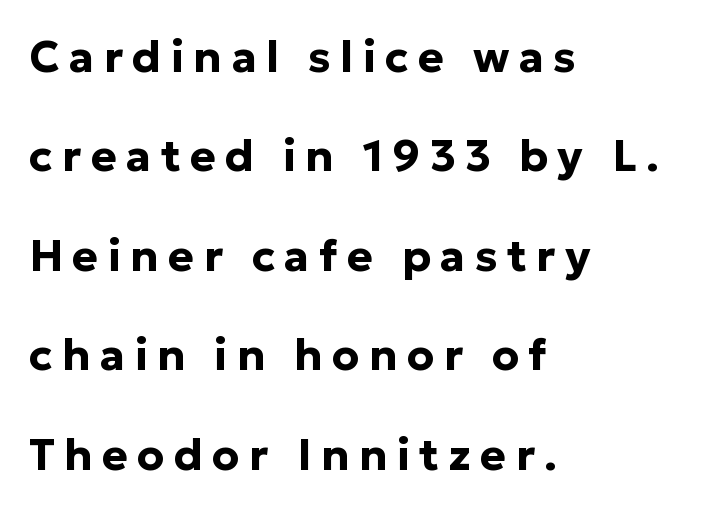
{"serif": "no", "italic": "no", "bold": "yes", "weight": "bold", "width": "normal", "stroke_contrast": "low", "x_height": "medium", "monospaced": "no", "underline": "no", "align": "left", "line_spacing": "loose", "line_spacing_ratio": 2.26, "letter_spacing": "wide", "letter_spacing_em": 0.21, "glyph_px": 44}
